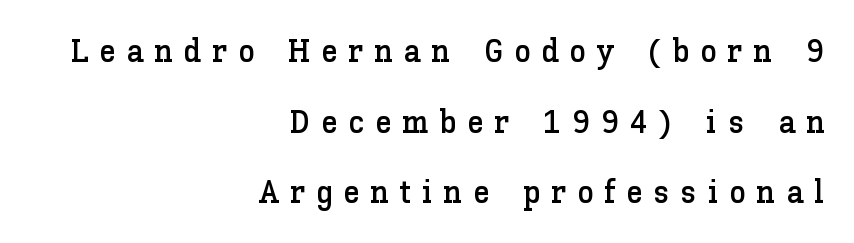
{"italic": "no", "width": "normal", "stroke_contrast": "low", "x_height": "medium", "monospaced": "no", "underline": "no", "align": "right", "line_spacing": "loose", "line_spacing_ratio": 2.14, "letter_spacing": "wide", "letter_spacing_em": 0.33, "glyph_px": 33}
